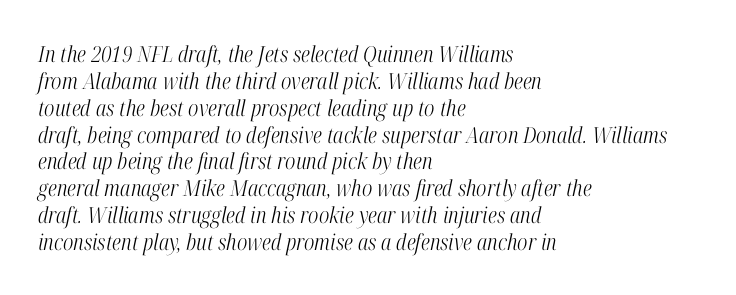
Short note: letters normally spaced. Is the stroke heavy? The answer is a plain regular-or-lighter. In CSS terms this would be text-align: left. Underline: absent. The face used here has a pronounced slope to its letters.
